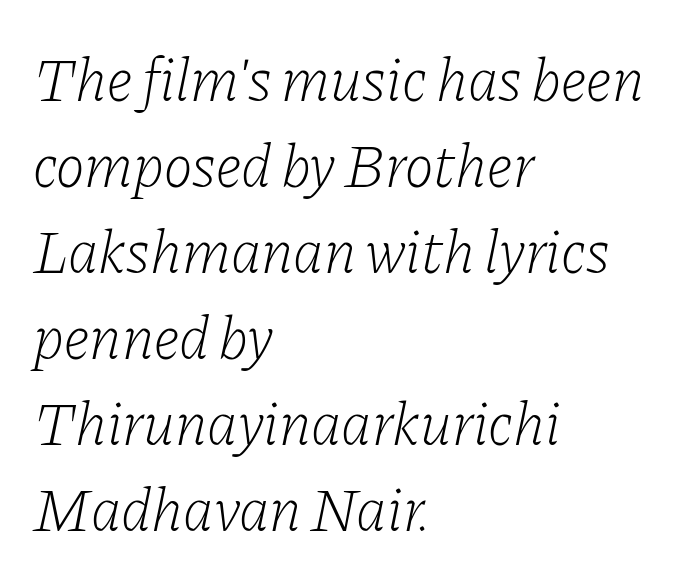
Q: Is the text bold? A: No.
Q: Is the text italic (slanted)? A: Yes, it leans right by about 11 degrees.
Q: Is the typeface a serif or a sans-serif typeface? A: Serif.
Q: Is the text underlined? A: No.
Q: How is the paragraph aligned? A: Left-aligned.
Q: Is the spacing between letters normal or unusually wide? A: Normal.
Q: Is the spacing between lines tight, normal or loose? A: Normal.
Q: Width (condensed, normal, or wide)? A: Normal.
Q: Stroke contrast? A: Low.
Q: x-height? A: Medium.
Q: Monospaced? A: No.
